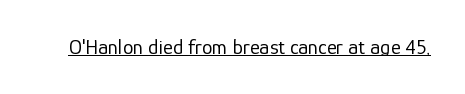
{"italic": "no", "bold": "no", "underline": "yes", "letter_spacing": "normal", "letter_spacing_em": 0.0, "glyph_px": 21}
